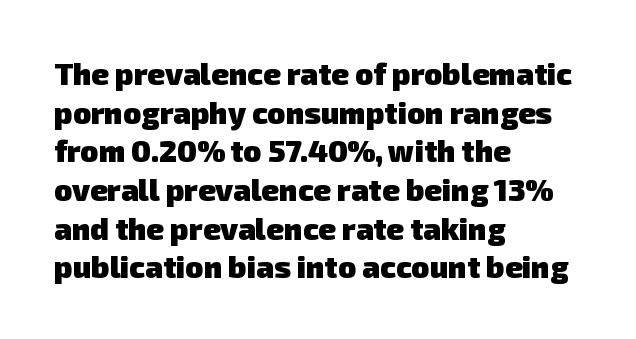
The image shows 30 px heavy sans-serif type; set left-aligned, normal line spacing (1.29x), normal letter spacing, not underlined; low stroke contrast and a medium x-height.
